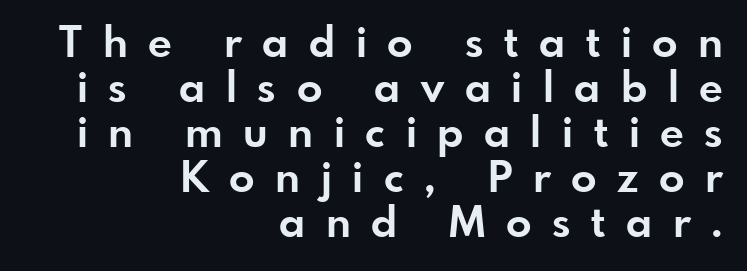
Q: Is the text bold? A: Yes.
Q: Is the text italic (slanted)? A: No, it is upright.
Q: Is the typeface a serif or a sans-serif typeface? A: Sans-serif.
Q: Is the text underlined? A: No.
Q: How is the paragraph aligned? A: Right-aligned.
Q: Is the spacing between letters normal or unusually wide? A: Unusually wide.
Q: Is the spacing between lines tight, normal or loose? A: Tight.
Q: Width (condensed, normal, or wide)? A: Normal.
Q: Stroke contrast? A: Low.
Q: x-height? A: Small.
Q: Monospaced? A: No.
